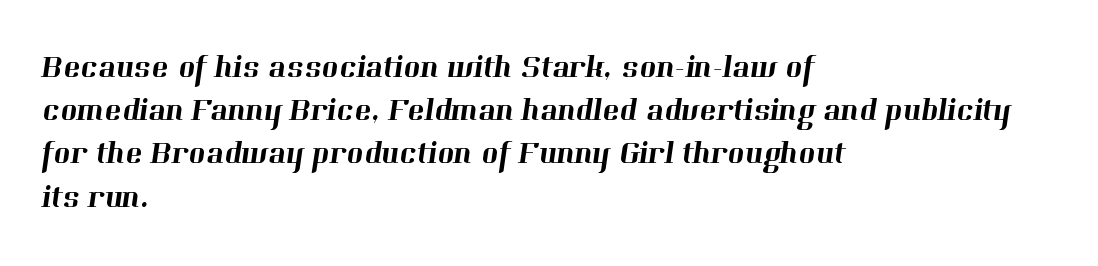
Q: Is the typeface a serif or a sans-serif typeface? A: Serif.
Q: Is the text underlined? A: No.
Q: How is the paragraph aligned? A: Left-aligned.
Q: Is the spacing between letters normal or unusually wide? A: Normal.
Q: Is the spacing between lines tight, normal or loose? A: Normal.
Q: Width (condensed, normal, or wide)? A: Normal.
Q: Stroke contrast? A: High.
Q: x-height? A: Medium.
Q: Monospaced? A: No.
